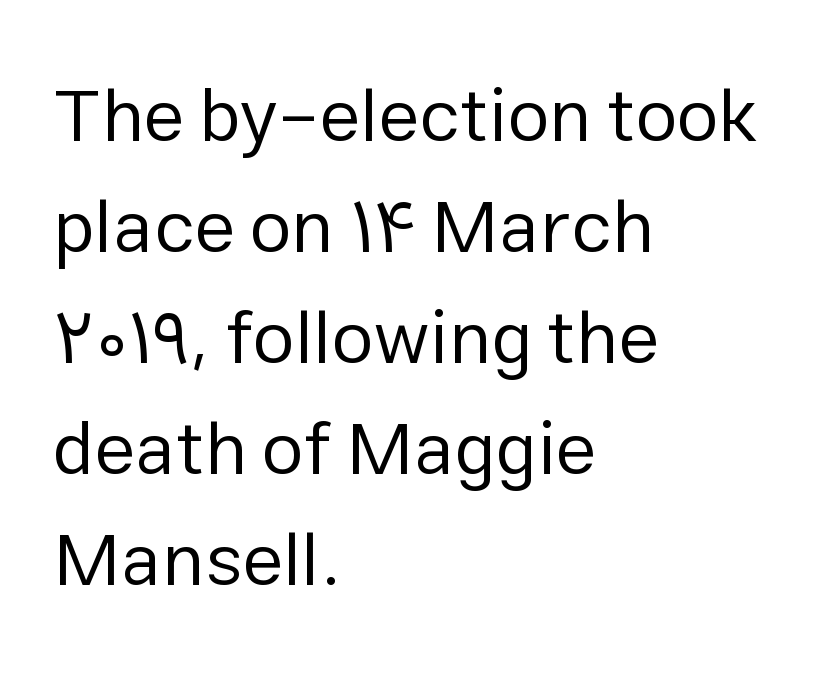
The image shows 75 px regular-weight sans-serif type, upright; set left-aligned, normal line spacing (1.48x), normal letter spacing, not underlined; low stroke contrast and a medium x-height.
